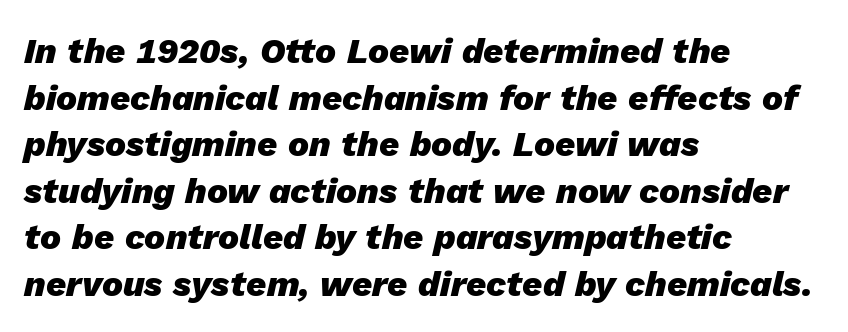
Q: Is the text bold? A: Yes.
Q: Is the text italic (slanted)? A: Yes, it leans right by about 13 degrees.
Q: Is the text underlined? A: No.
Q: How is the paragraph aligned? A: Left-aligned.
Q: Is the spacing between letters normal or unusually wide? A: Normal.
Q: Is the spacing between lines tight, normal or loose? A: Normal.
Q: Width (condensed, normal, or wide)? A: Normal.
Q: Stroke contrast? A: Low.
Q: x-height? A: Medium.
Q: Monospaced? A: No.
